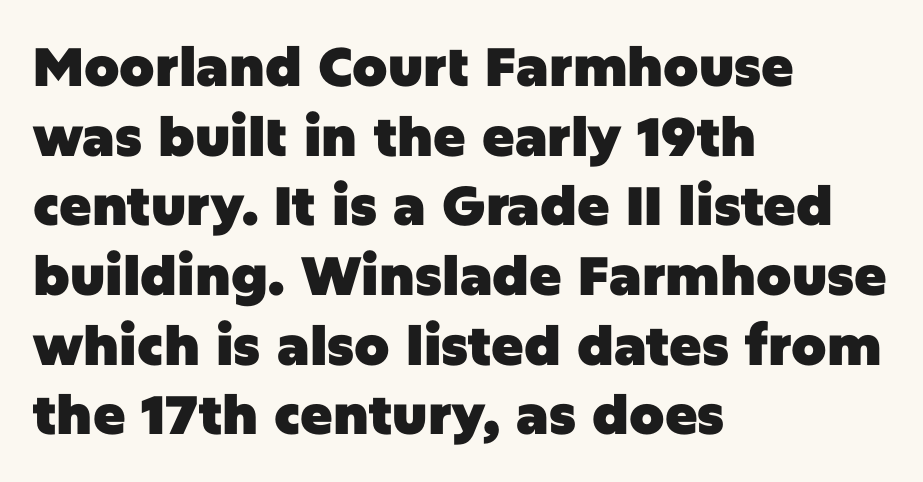
{"serif": "no", "italic": "no", "bold": "yes", "weight": "heavy", "width": "normal", "stroke_contrast": "low", "x_height": "large", "monospaced": "no", "underline": "no", "align": "left", "line_spacing": "normal", "line_spacing_ratio": 1.29, "letter_spacing": "normal", "letter_spacing_em": 0.0, "glyph_px": 54}
